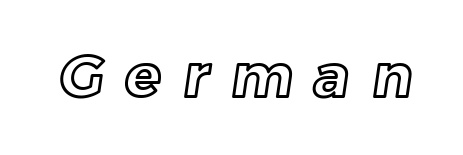
Someone cranked the tracking dial way up on this one. This rendering features lettering with no underline. The face used here is proportionally spaced, like ordinary book or web type.
